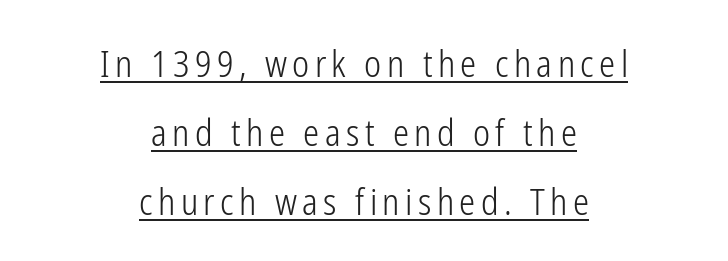
Q: Is the text bold? A: No.
Q: Is the text italic (slanted)? A: No, it is upright.
Q: Is the typeface a serif or a sans-serif typeface? A: Sans-serif.
Q: Is the text underlined? A: Yes.
Q: How is the paragraph aligned? A: Centered.
Q: Is the spacing between lines tight, normal or loose? A: Loose.
Q: Width (condensed, normal, or wide)? A: Condensed.
Q: Stroke contrast? A: Low.
Q: x-height? A: Medium.
Q: Monospaced? A: No.
